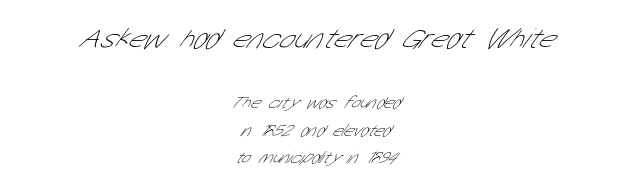
{"serif": "no", "bold": "no", "weight": "thin", "width": "condensed", "stroke_contrast": "low", "x_height": "medium", "monospaced": "no", "underline": "no", "align": "center", "line_spacing": "normal", "line_spacing_ratio": 1.62, "letter_spacing": "normal", "letter_spacing_em": 0.0, "larger_block": "first", "size_ratio": 1.71, "glyph_px": 29}
